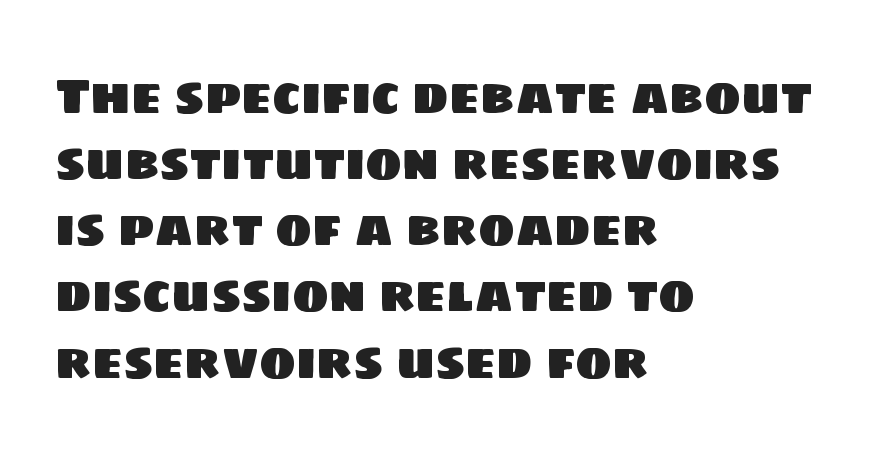
Visually the block forms a straight wall on the left and a jagged coastline on the right. Nobody drew a line under any word here. This sample has the flowing, uneven cadence of proportional lettering. Honestly, the letter spacing is just normal — you wouldn't notice it. Vertical spacing — default. The designer went with a sans here, leaving each stem footless.
